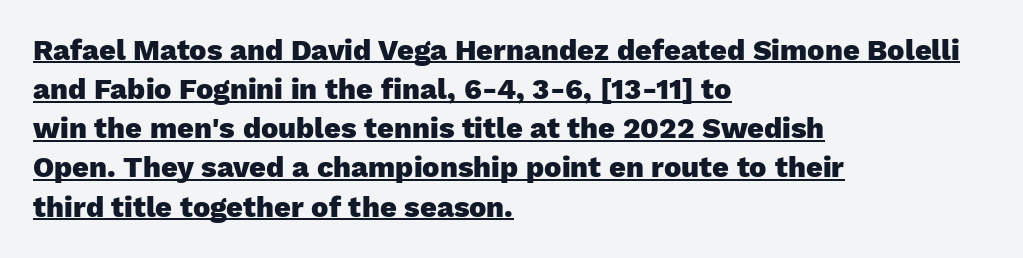
{"serif": "no", "italic": "no", "bold": "yes", "weight": "heavy", "width": "normal", "stroke_contrast": "low", "x_height": "medium", "monospaced": "no", "underline": "yes", "align": "left", "line_spacing": "normal", "line_spacing_ratio": 1.35, "letter_spacing": "normal", "letter_spacing_em": 0.0, "glyph_px": 29}
